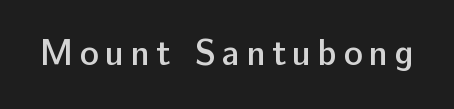
The image shows 36 px semibold sans-serif type, upright; set not underlined; low stroke contrast and a medium x-height.
